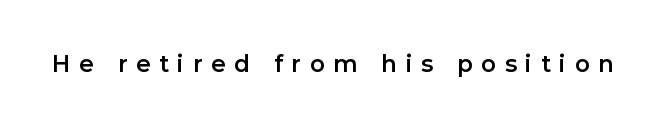
Q: Is the text italic (slanted)? A: No, it is upright.
Q: Is the text underlined? A: No.
Q: Is the spacing between letters normal or unusually wide? A: Unusually wide.
